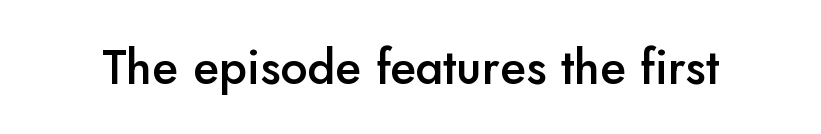
Q: Is the text bold? A: Semi-bold.
Q: Is the text italic (slanted)? A: No, it is upright.
Q: Is the typeface a serif or a sans-serif typeface? A: Sans-serif.
Q: Is the text underlined? A: No.
Q: Is the spacing between letters normal or unusually wide? A: Normal.
Q: Width (condensed, normal, or wide)? A: Normal.
Q: Stroke contrast? A: Low.
Q: x-height? A: Small.
Q: Monospaced? A: No.
